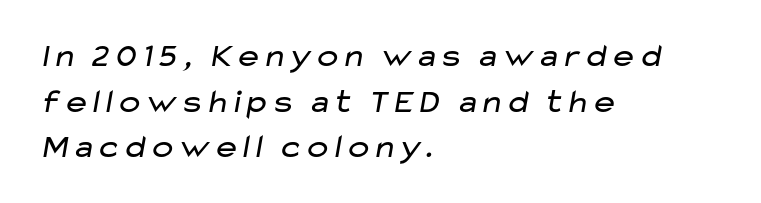
The image shows 34 px regular-weight, wide sans-serif type; set left-aligned, normal line spacing (1.34x), normal letter spacing, not underlined; low stroke contrast and a medium x-height.
